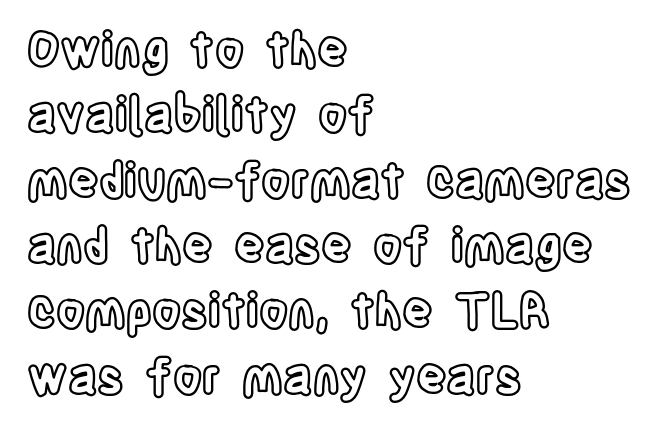
{"italic": "no", "width": "condensed", "x_height": "large", "monospaced": "no", "underline": "no", "align": "left", "line_spacing": "normal", "line_spacing_ratio": 1.39, "letter_spacing": "normal", "letter_spacing_em": 0.0, "glyph_px": 47}
